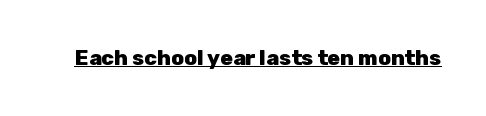
The image shows 21 px bold type, upright; set normal letter spacing, underlined.
